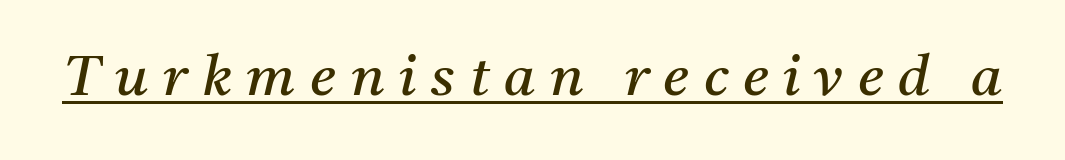
The image shows 57 px regular-weight serif type, italic (leaning right); set unusually wide letter spacing (+0.26 em), underlined; medium stroke contrast and a medium x-height.
